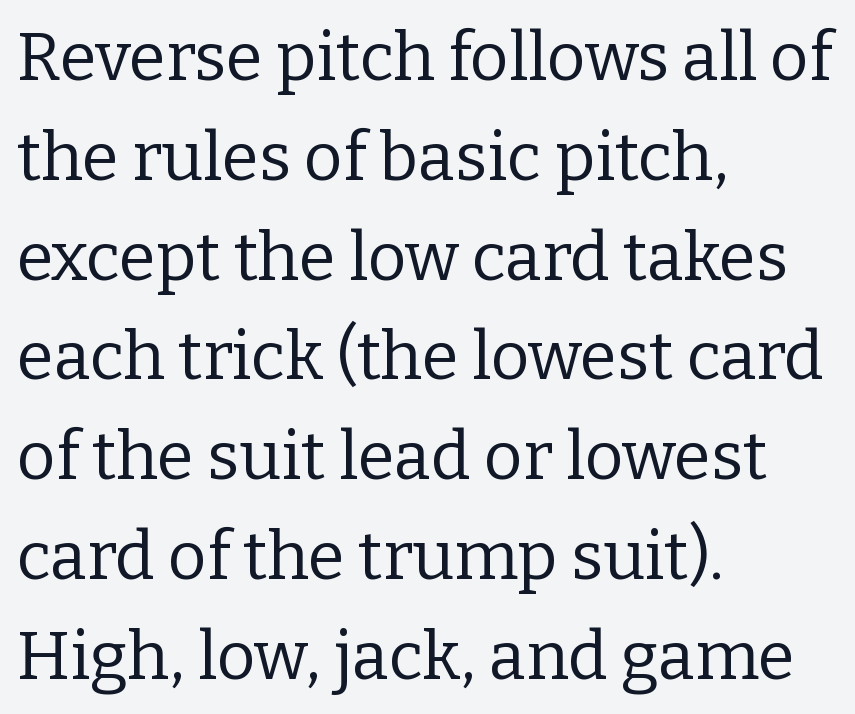
{"serif": "yes", "italic": "no", "bold": "no", "weight": "regular", "width": "normal", "stroke_contrast": "low", "x_height": "medium", "monospaced": "no", "underline": "no", "align": "left", "line_spacing": "normal", "line_spacing_ratio": 1.49, "letter_spacing": "normal", "letter_spacing_em": 0.0, "glyph_px": 67}
